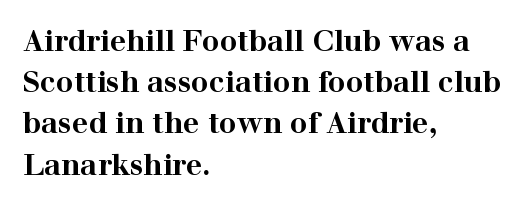
A classic flush-left, rag-right setting is used for this passage. Quick note: underline off. Does extra space separate the letters? No, they use regular spacing. How heavy is the stroke? Heavy — this is a bold. The rendering uses a moderate line-height, typical for paragraphs. Spacing verdict: proportional, widths tailored to each character.
